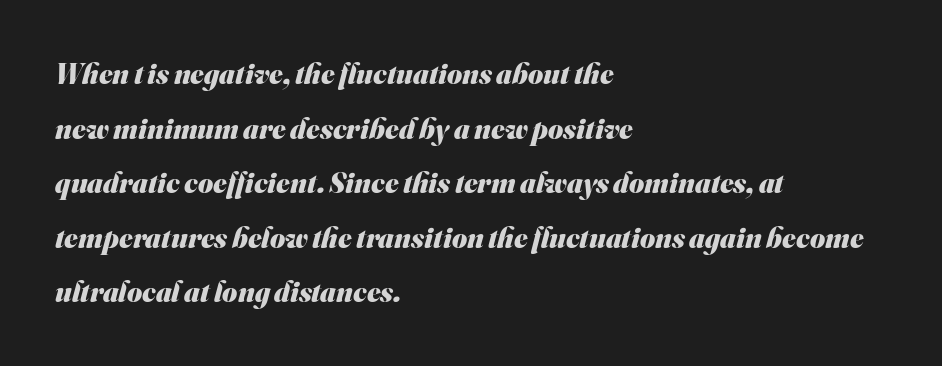
{"serif": "no", "bold": "yes", "weight": "heavy", "width": "normal", "stroke_contrast": "medium", "x_height": "small", "monospaced": "no", "underline": "no", "align": "left", "line_spacing_ratio": 1.88, "letter_spacing": "normal", "letter_spacing_em": 0.0, "glyph_px": 29}
